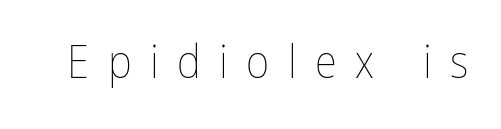
{"italic": "no", "bold": "no", "weight": "thin", "width": "condensed", "stroke_contrast": "low", "x_height": "medium", "monospaced": "no", "underline": "no", "letter_spacing": "wide", "letter_spacing_em": 0.41, "glyph_px": 45}
